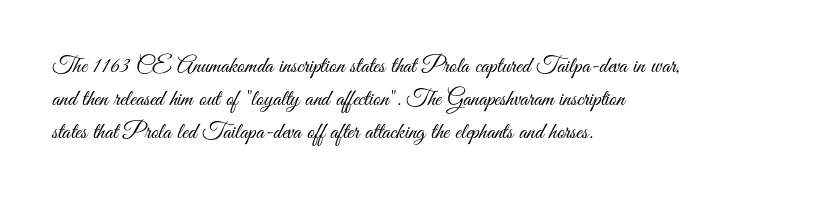
Q: Is the text bold? A: No.
Q: Is the text italic (slanted)? A: Yes.
Q: Is the text underlined? A: No.
Q: How is the paragraph aligned? A: Left-aligned.
Q: Is the spacing between letters normal or unusually wide? A: Normal.
Q: Is the spacing between lines tight, normal or loose? A: Normal.
